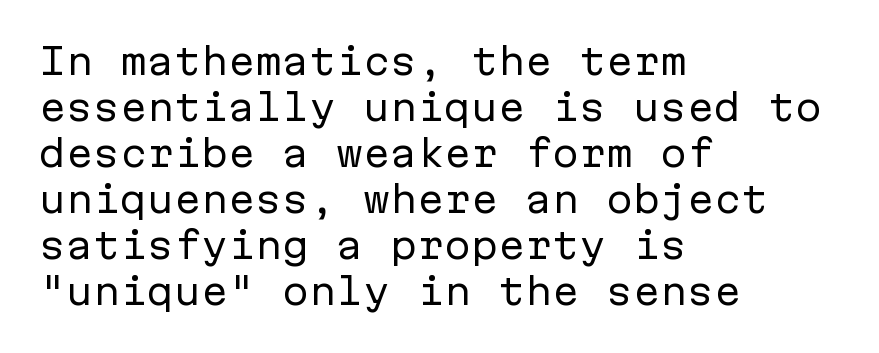
Short and long lines alike share a common starting point at left. Vertically, the passage feels balanced, rows spaced as you'd expect. Italic: no, the glyphs are upright roman. Examine the stroke ends and you'll find no serifs.
